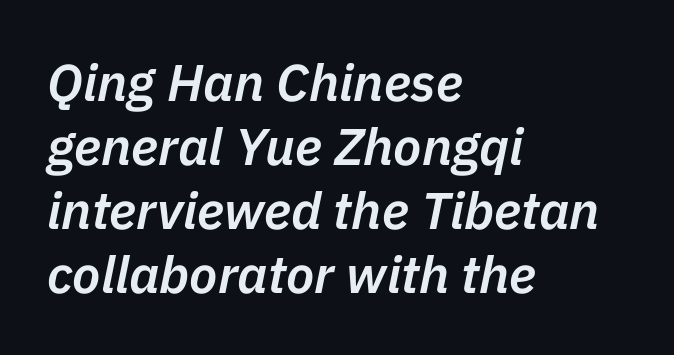
{"italic": "yes", "lean": "right", "slant_degrees": 11, "bold": "semi", "weight": "semibold", "width": "normal", "stroke_contrast": "low", "x_height": "medium", "monospaced": "no", "underline": "no", "align": "left", "line_spacing_ratio": 1.23, "letter_spacing": "normal", "letter_spacing_em": 0.0, "glyph_px": 52}
